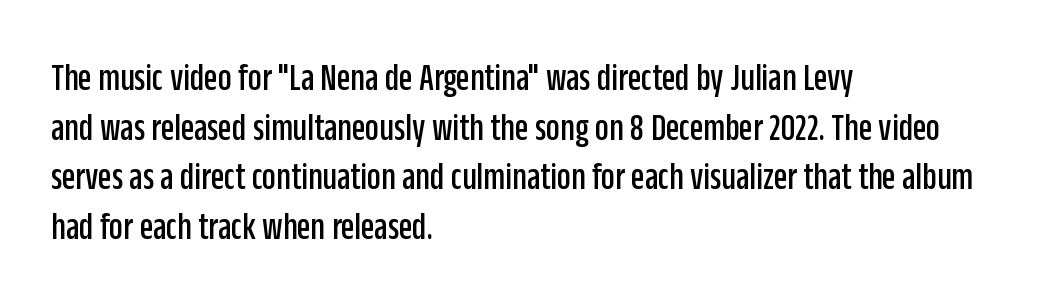
{"serif": "no", "italic": "no", "width": "condensed", "stroke_contrast": "low", "x_height": "large", "monospaced": "no", "underline": "no", "align": "left", "line_spacing": "normal", "line_spacing_ratio": 1.27, "letter_spacing": "normal", "letter_spacing_em": 0.0, "glyph_px": 39}
